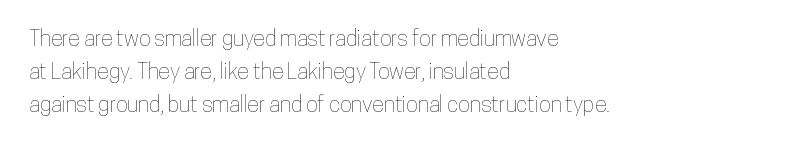
The image shows 22 px text type, upright; set left-aligned, normal line spacing (1.5x), normal letter spacing, not underlined.
